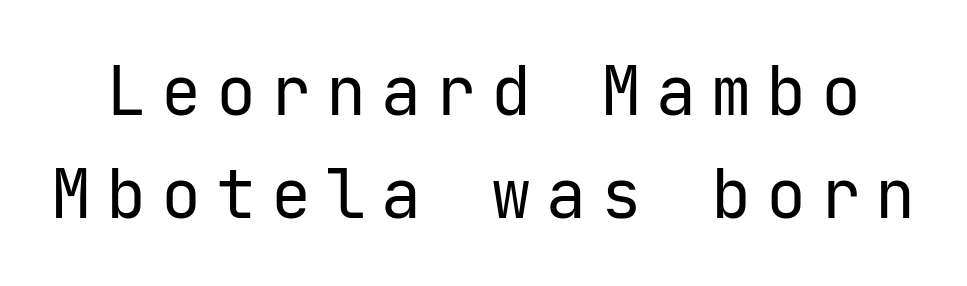
{"serif": "no", "italic": "no", "bold": "no", "weight": "regular", "width": "normal", "stroke_contrast": "low", "x_height": "medium", "underline": "no", "line_spacing": "normal", "line_spacing_ratio": 1.54, "letter_spacing": "wide", "letter_spacing_em": 0.22, "glyph_px": 67}
